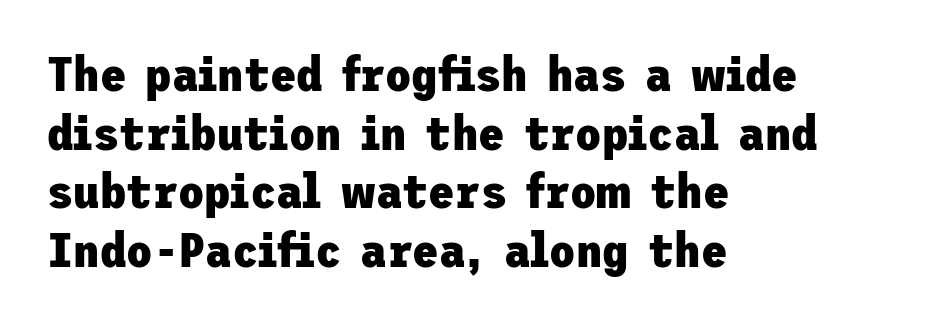
{"serif": "no", "italic": "no", "bold": "yes", "weight": "heavy", "width": "normal", "stroke_contrast": "low", "x_height": "medium", "underline": "no", "align": "left", "line_spacing_ratio": 1.22, "letter_spacing": "normal", "letter_spacing_em": 0.0, "glyph_px": 48}
